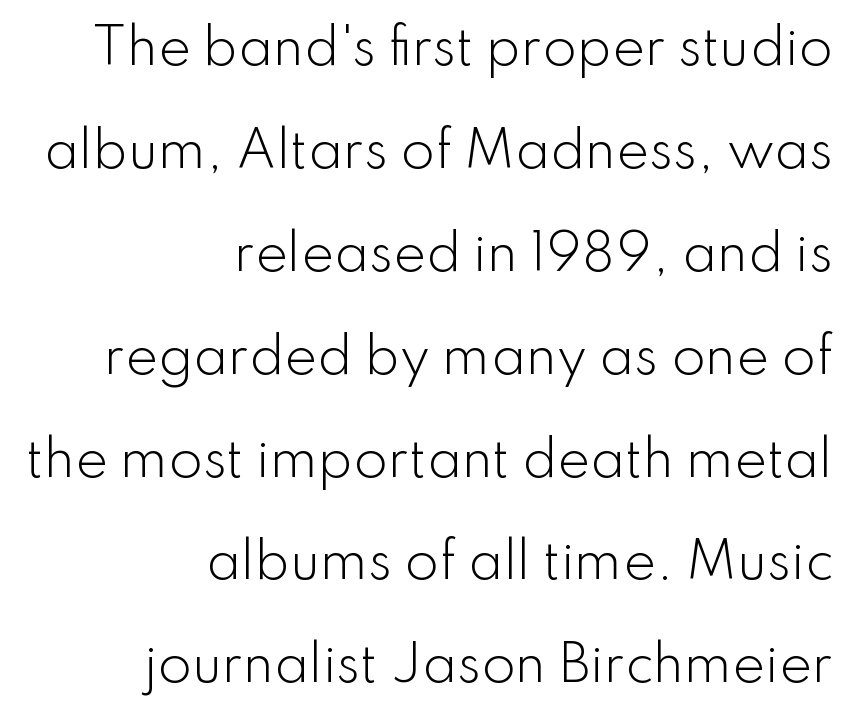
Is the type heavy? It reads as light-to-regular instead. One-word summary of the alignment: right. Lines of text with bare space underneath. This sample uses a sans-serif face. This sample uses an upright cut, with every glyph sitting square on the baseline. Does the leading feel generous? Absolutely, it's lavish.
